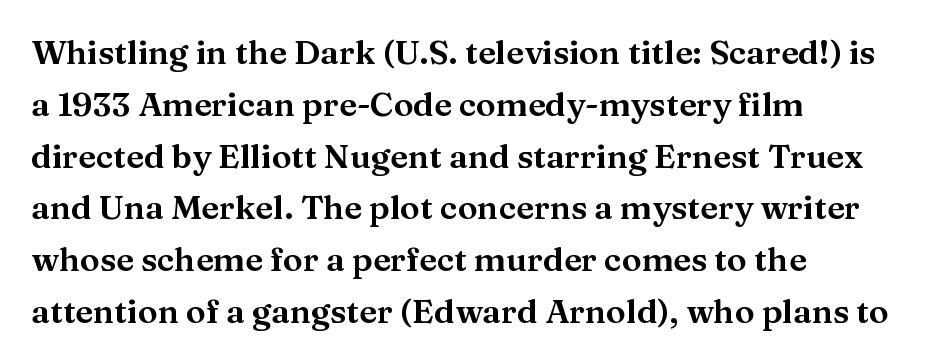
{"serif": "yes", "italic": "no", "width": "wide", "stroke_contrast": "medium", "x_height": "medium", "monospaced": "no", "underline": "no", "align": "left", "line_spacing": "normal", "line_spacing_ratio": 1.57, "letter_spacing": "normal", "letter_spacing_em": 0.0, "glyph_px": 33}
